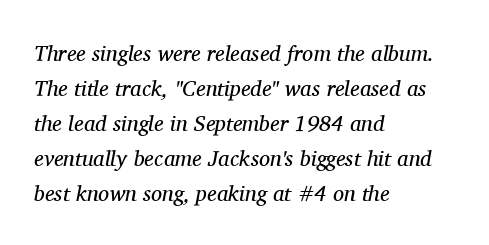
Q: Is the text bold? A: No.
Q: Is the text italic (slanted)? A: Yes, it leans right by about 11 degrees.
Q: Is the text underlined? A: No.
Q: How is the paragraph aligned? A: Left-aligned.
Q: Is the spacing between letters normal or unusually wide? A: Normal.
Q: Is the spacing between lines tight, normal or loose? A: Normal.
